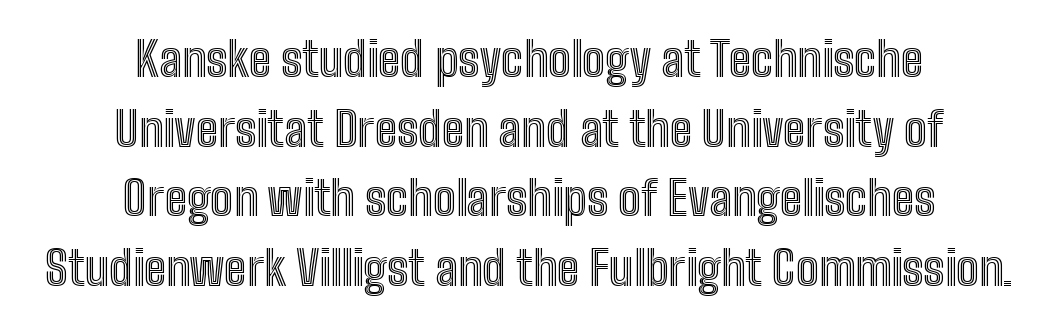
Q: Is the text italic (slanted)? A: No, it is upright.
Q: Is the text underlined? A: No.
Q: How is the paragraph aligned? A: Centered.
Q: Is the spacing between letters normal or unusually wide? A: Normal.
Q: Is the spacing between lines tight, normal or loose? A: Normal.
Q: Width (condensed, normal, or wide)? A: Condensed.
Q: x-height? A: Medium.
Q: Monospaced? A: No.
